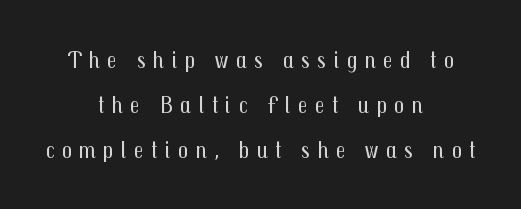
{"italic": "no", "bold": "no", "underline": "no", "align": "center", "line_spacing_ratio": 1.88, "letter_spacing": "wide", "letter_spacing_em": 0.32, "glyph_px": 24}
